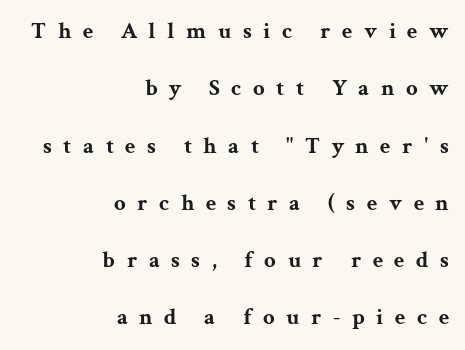
Q: Is the text bold? A: Yes.
Q: Is the text italic (slanted)? A: No, it is upright.
Q: Is the text underlined? A: No.
Q: How is the paragraph aligned? A: Right-aligned.
Q: Is the spacing between letters normal or unusually wide? A: Unusually wide.
Q: Is the spacing between lines tight, normal or loose? A: Loose.
